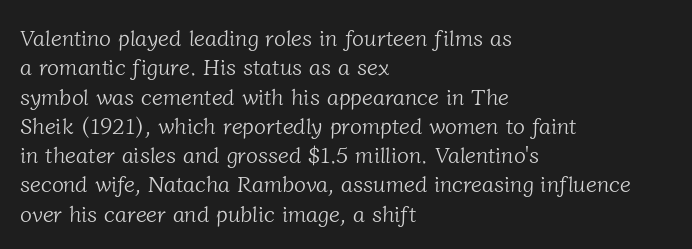
The image shows 22 px text type; set left-aligned, normal line spacing (1.33x), normal letter spacing, not underlined.
